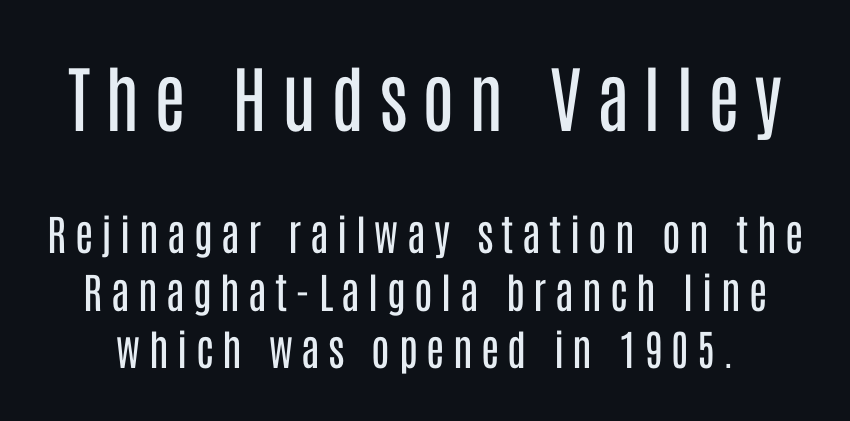
The image shows 73 px regular-weight, condensed sans-serif type, upright; set normal line spacing (1.37x), unusually wide letter spacing (+0.2 em), not underlined; the first (top) block is 1.74x larger; low stroke contrast and a large x-height.
